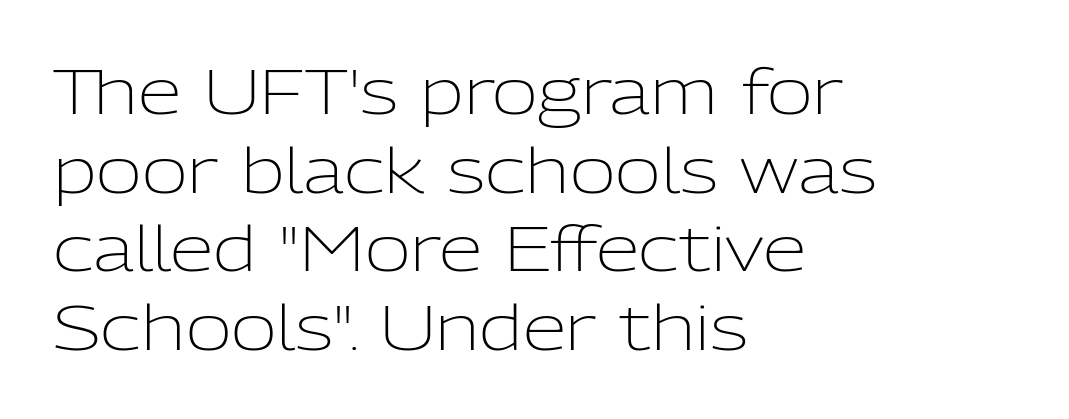
The image shows 63 px light sans-serif type, upright; set left-aligned, normal line spacing (1.25x), normal letter spacing, not underlined; low stroke contrast and a medium x-height.
